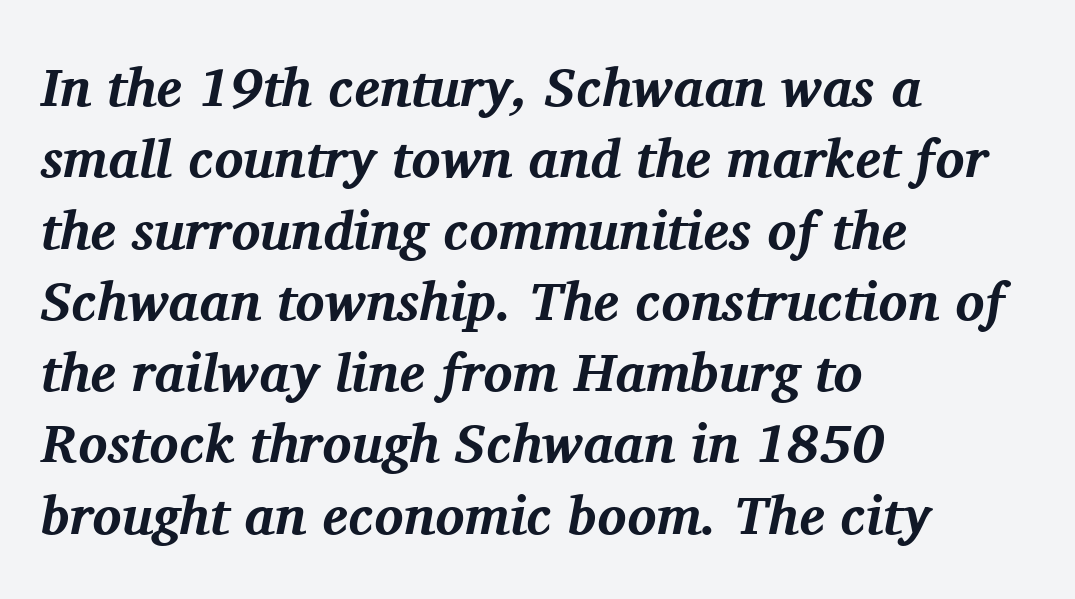
Q: Is the text bold? A: Yes.
Q: Is the text italic (slanted)? A: Yes, it leans right by about 11 degrees.
Q: Is the typeface a serif or a sans-serif typeface? A: Serif.
Q: Is the text underlined? A: No.
Q: How is the paragraph aligned? A: Left-aligned.
Q: Is the spacing between letters normal or unusually wide? A: Normal.
Q: Is the spacing between lines tight, normal or loose? A: Normal.
Q: Width (condensed, normal, or wide)? A: Normal.
Q: Stroke contrast? A: Medium.
Q: x-height? A: Medium.
Q: Monospaced? A: No.
